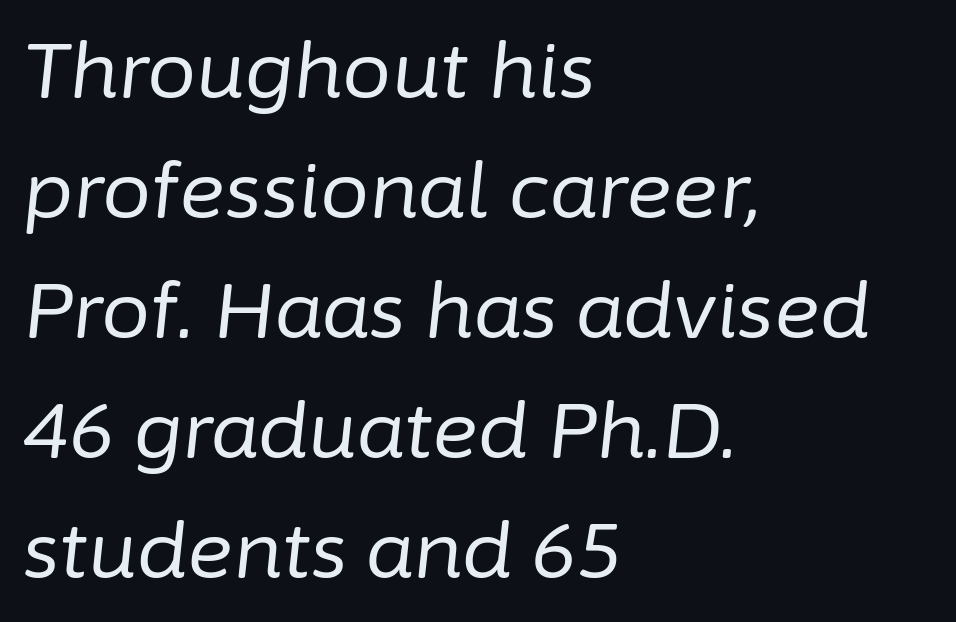
Students, note that the glyphs here touch the page at normal intervals. Vertically, the passage feels balanced, rows spaced as you'd expect. Nobody drew a line under any word here. Nothing heavy about these letters — not bold at all. When letters slant like this, we call the style italic. Where is the straight margin? On the left.
